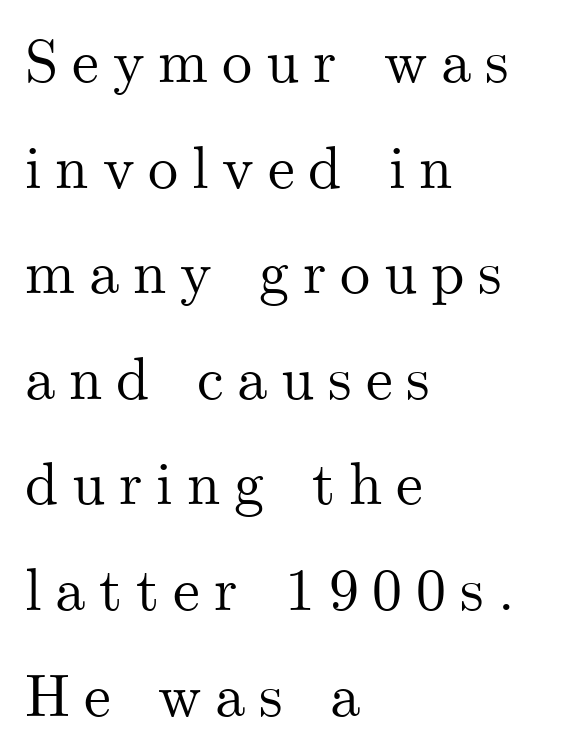
Display-style spreading of the glyphs; the letterfit is very open. Left-aligned paragraph, ragged on the right. To sum up the face: it has serifs. This rendering features lettering with no underline.
